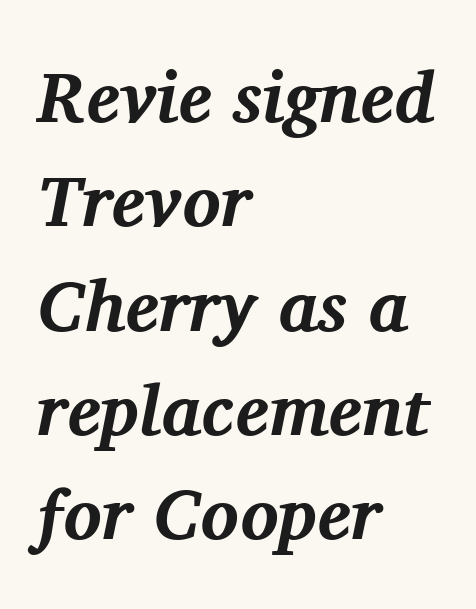
The image shows 71 px bold serif type, italic (leaning right); set left-aligned, normal line spacing (1.47x), normal letter spacing, not underlined; medium stroke contrast and a medium x-height.
